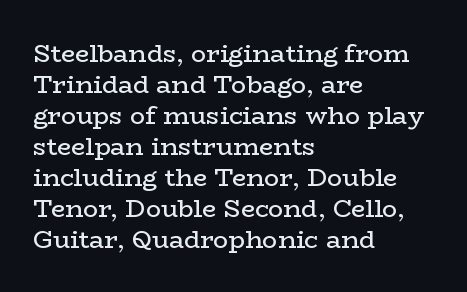
The image shows 25 px text type, upright; set left-aligned, line spacing 1.24x, normal letter spacing, not underlined.
